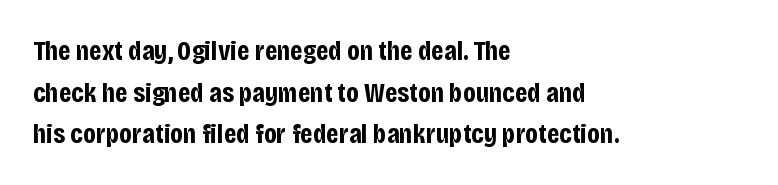
The image shows 28 px bold, condensed sans-serif type, upright; set left-aligned, normal line spacing (1.49x), normal letter spacing, not underlined; low stroke contrast and a large x-height.
